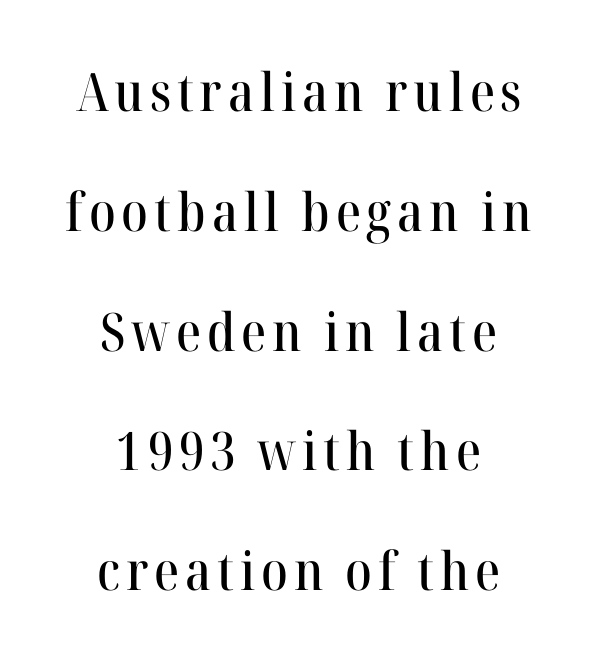
The image shows 53 px serif type, upright; set centered, loose line spacing (2.26x), not underlined; high stroke contrast and a medium x-height.
